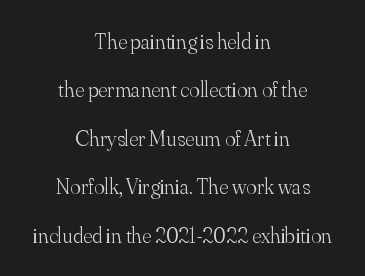
Q: Is the text bold? A: No.
Q: Is the text italic (slanted)? A: No, it is upright.
Q: Is the text underlined? A: No.
Q: How is the paragraph aligned? A: Centered.
Q: Is the spacing between letters normal or unusually wide? A: Normal.
Q: Is the spacing between lines tight, normal or loose? A: Loose.
